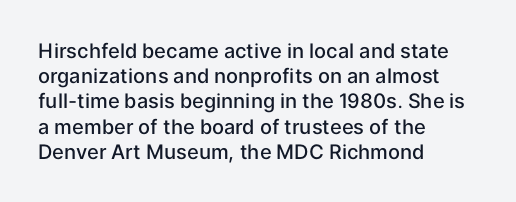
The image shows 20 px text type, upright; set left-aligned, normal line spacing (1.26x), normal letter spacing, not underlined.
